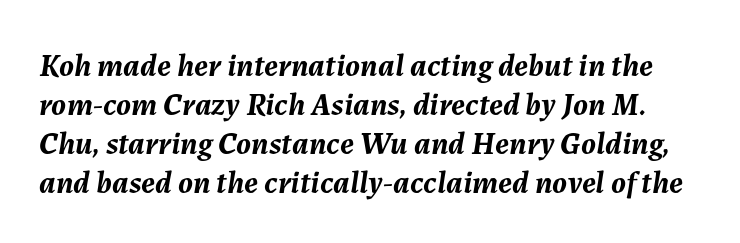
Q: Is the text bold? A: Yes.
Q: Is the text italic (slanted)? A: Yes, it leans right by about 7 degrees.
Q: Is the text underlined? A: No.
Q: Is the spacing between letters normal or unusually wide? A: Normal.
Q: Width (condensed, normal, or wide)? A: Normal.
Q: Stroke contrast? A: Medium.
Q: x-height? A: Medium.
Q: Monospaced? A: No.
